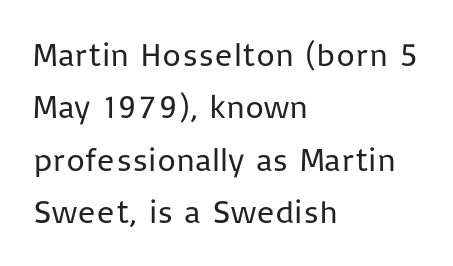
Q: Is the text bold? A: No.
Q: Is the text italic (slanted)? A: No, it is upright.
Q: Is the typeface a serif or a sans-serif typeface? A: Sans-serif.
Q: Is the text underlined? A: No.
Q: How is the paragraph aligned? A: Left-aligned.
Q: Is the spacing between letters normal or unusually wide? A: Normal.
Q: Is the spacing between lines tight, normal or loose? A: Normal.
Q: Width (condensed, normal, or wide)? A: Normal.
Q: Stroke contrast? A: Low.
Q: x-height? A: Medium.
Q: Monospaced? A: No.
